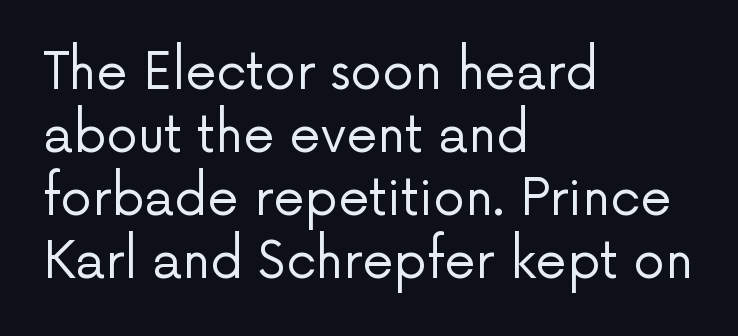
Summary of weight: not heavy and not bold. The letters carry no serifs — their stems end cleanly without finishing strokes. The rendering uses a moderate line-height, typical for paragraphs. Reading down the block, your eye returns to a fixed left position each line. The zone under the glyphs is completely vacant.
